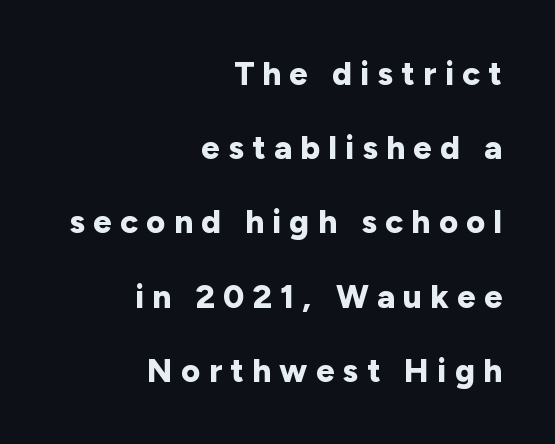
Notice how thick the strokes are: this is what a full bold looks like. The axis of the letterforms is exactly vertical. This rendering widens character spacing well past its baseline value. Varying glyph widths throughout — classic text-font behaviour. Descenders are the only things crossing below the line. In terms of letterform style, serifs are entirely absent.
